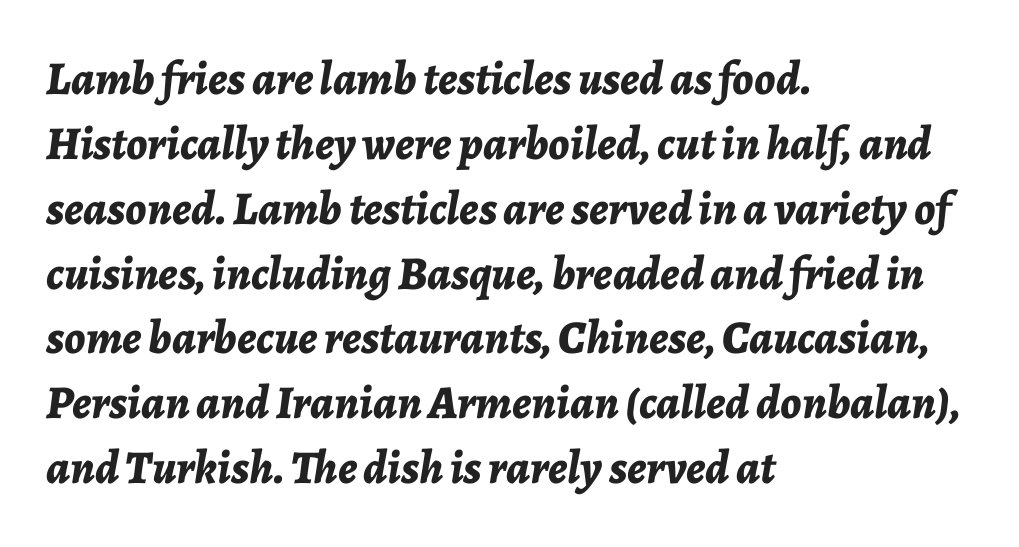
{"italic": "yes", "lean": "right", "slant_degrees": 7, "bold": "yes", "weight": "bold", "width": "normal", "stroke_contrast": "low", "x_height": "medium", "monospaced": "no", "underline": "no", "align": "left", "line_spacing": "normal", "line_spacing_ratio": 1.38, "letter_spacing": "normal", "letter_spacing_em": 0.0, "glyph_px": 47}
